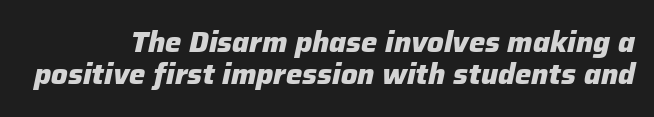
Q: Is the text bold? A: Yes.
Q: Is the text italic (slanted)? A: Yes, it leans right by about 12 degrees.
Q: Is the text underlined? A: No.
Q: Is the spacing between letters normal or unusually wide? A: Normal.
Q: Is the spacing between lines tight, normal or loose? A: Tight.
Q: Width (condensed, normal, or wide)? A: Normal.
Q: Stroke contrast? A: Low.
Q: x-height? A: Medium.
Q: Monospaced? A: No.
